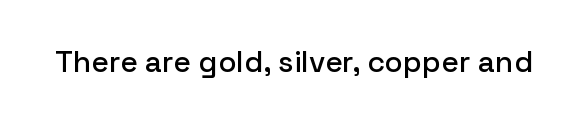
{"serif": "no", "italic": "no", "width": "normal", "stroke_contrast": "low", "x_height": "medium", "monospaced": "no", "underline": "no", "letter_spacing": "normal", "letter_spacing_em": 0.0, "glyph_px": 30}
